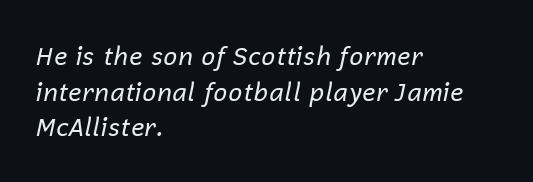
Q: Is the text bold? A: No.
Q: Is the text italic (slanted)? A: Yes, it leans right by about 12 degrees.
Q: Is the text underlined? A: No.
Q: How is the paragraph aligned? A: Left-aligned.
Q: Is the spacing between letters normal or unusually wide? A: Normal.
Q: Is the spacing between lines tight, normal or loose? A: Normal.
